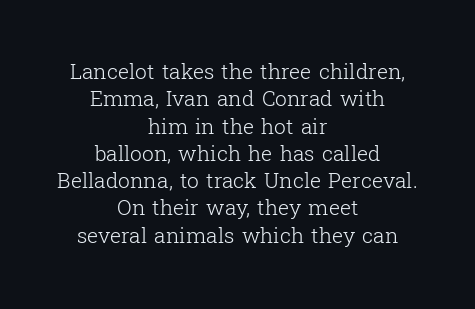
The image shows 21 px text type, upright; set centered, normal line spacing (1.3x), normal letter spacing, not underlined.
